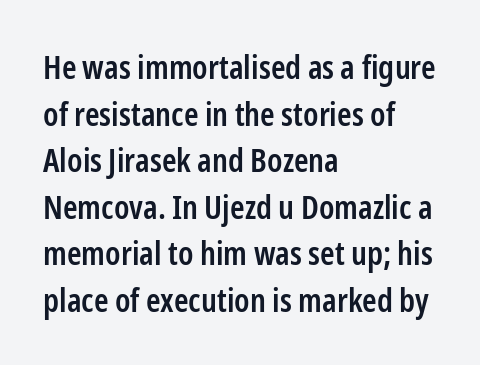
If you drew a line through each stem, it would be perfectly vertical. This is moderately heavy type, rendered in semibold. The paragraph has a hard left edge and a soft right edge. The face used here is proportionally spaced, like ordinary book or web type. The line texture is even and compact thanks to regular tracking. Observe the absence of serifs on each vertical stroke in this sample.
